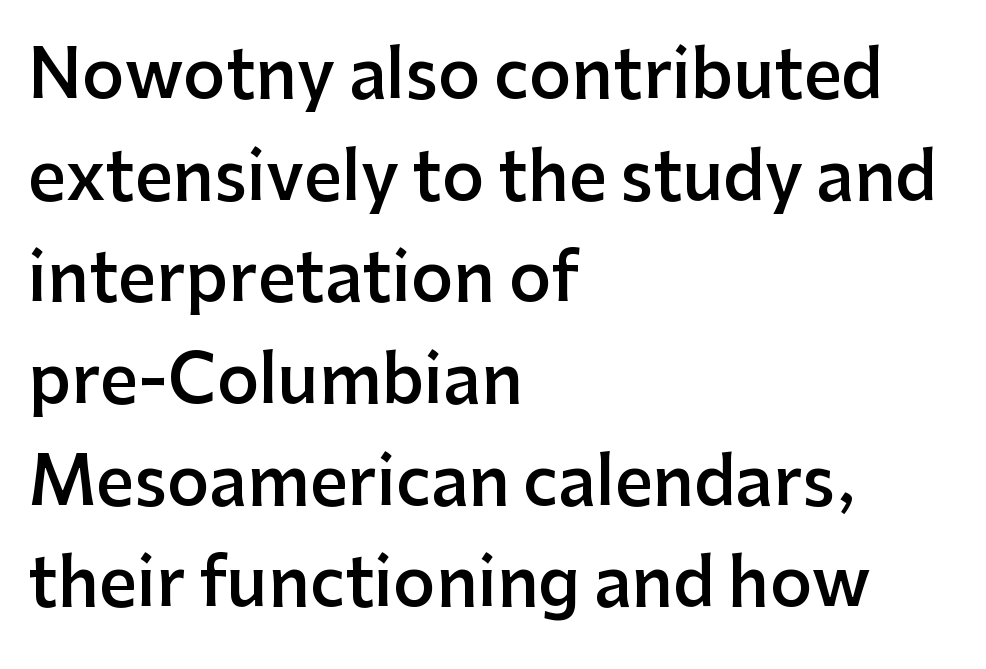
The image shows 66 px semibold sans-serif type, upright; set left-aligned, normal line spacing (1.54x), normal letter spacing, not underlined; low stroke contrast and a medium x-height.
